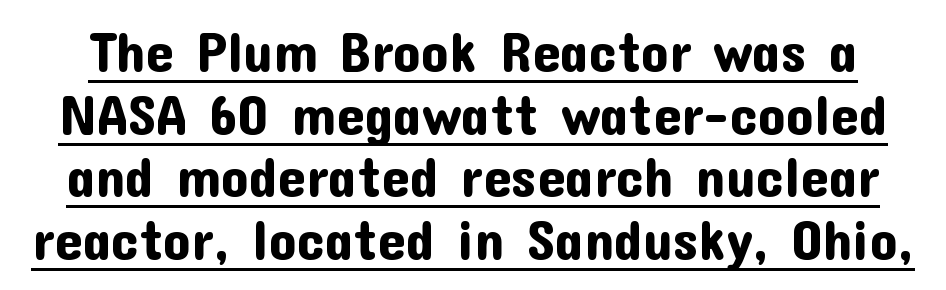
{"serif": "no", "italic": "no", "width": "normal", "stroke_contrast": "low", "x_height": "medium", "monospaced": "no", "underline": "yes", "line_spacing": "tight", "line_spacing_ratio": 1.12, "letter_spacing": "normal", "letter_spacing_em": 0.0, "glyph_px": 56}
